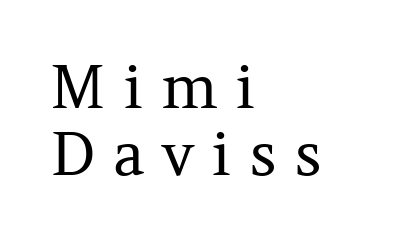
You could not count columns in this text — the font is proportionally spaced. The letters carry serifs — small finishing strokes at the ends of their stems. Caption: expanded tracking, letters set apart. The passage shown is not underscored anywhere. Quick note: interline space is minimal.
